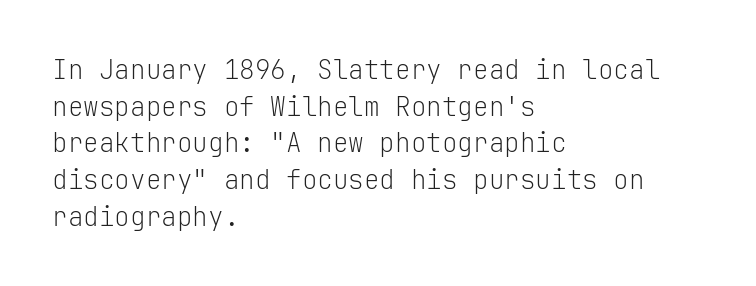
The image shows 26 px text type, upright; set left-aligned, normal line spacing (1.41x), normal letter spacing, not underlined.
